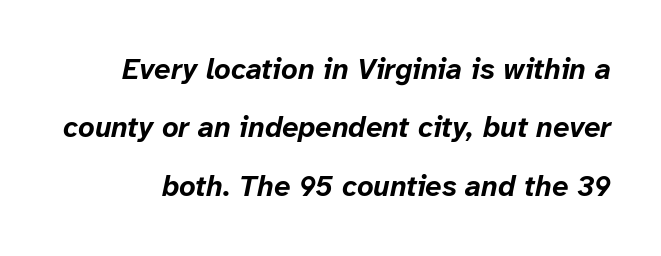
The image shows 29 px bold type, italic (leaning right); set loose line spacing (2.01x), normal letter spacing, not underlined; low stroke contrast and a medium x-height.
